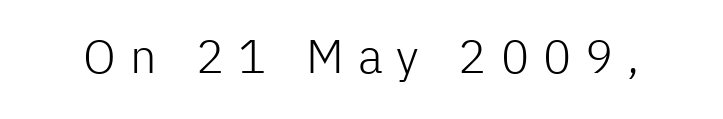
{"serif": "no", "italic": "no", "bold": "no", "weight": "light", "width": "normal", "stroke_contrast": "low", "x_height": "medium", "monospaced": "no", "underline": "no", "letter_spacing": "wide", "letter_spacing_em": 0.3, "glyph_px": 47}
